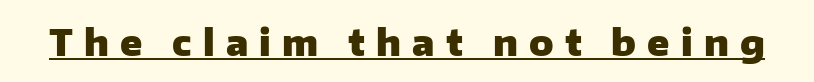
Q: Is the text bold? A: Yes.
Q: Is the text italic (slanted)? A: No, it is upright.
Q: Is the typeface a serif or a sans-serif typeface? A: Sans-serif.
Q: Is the text underlined? A: Yes.
Q: Is the spacing between letters normal or unusually wide? A: Unusually wide.
Q: Width (condensed, normal, or wide)? A: Normal.
Q: Stroke contrast? A: Low.
Q: x-height? A: Medium.
Q: Monospaced? A: No.
